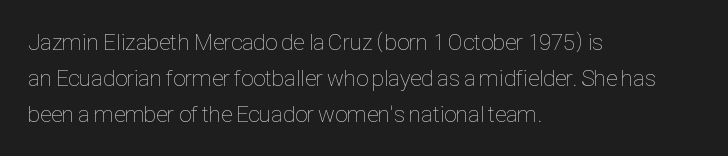
{"italic": "no", "bold": "no", "underline": "no", "align": "left", "line_spacing": "normal", "line_spacing_ratio": 1.56, "letter_spacing": "normal", "letter_spacing_em": 0.0, "glyph_px": 23}
